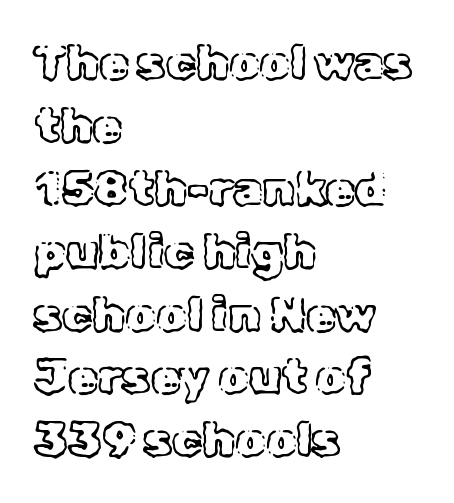
{"italic": "no", "width": "normal", "x_height": "medium", "monospaced": "no", "underline": "no", "align": "left", "line_spacing": "normal", "line_spacing_ratio": 1.31, "letter_spacing": "normal", "letter_spacing_em": 0.0, "glyph_px": 48}
